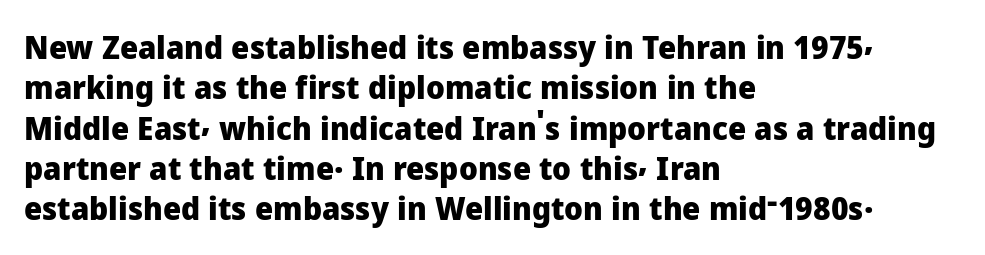
{"serif": "no", "italic": "no", "bold": "yes", "weight": "heavy", "width": "normal", "stroke_contrast": "low", "x_height": "medium", "monospaced": "no", "underline": "no", "align": "left", "line_spacing": "normal", "line_spacing_ratio": 1.26, "letter_spacing": "normal", "letter_spacing_em": 0.0, "glyph_px": 32}
